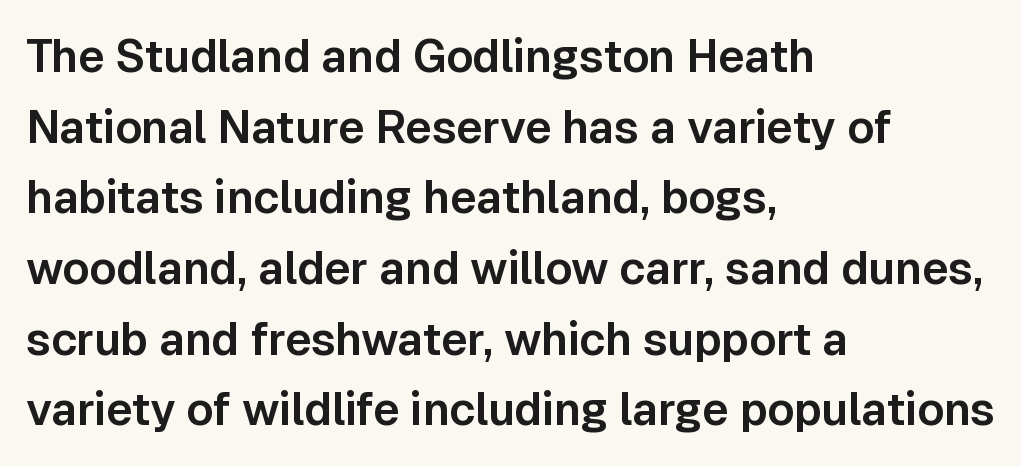
Q: Is the text italic (slanted)? A: No, it is upright.
Q: Is the typeface a serif or a sans-serif typeface? A: Sans-serif.
Q: Is the text underlined? A: No.
Q: How is the paragraph aligned? A: Left-aligned.
Q: Is the spacing between letters normal or unusually wide? A: Normal.
Q: Is the spacing between lines tight, normal or loose? A: Normal.
Q: Width (condensed, normal, or wide)? A: Normal.
Q: Stroke contrast? A: Low.
Q: x-height? A: Medium.
Q: Monospaced? A: No.
